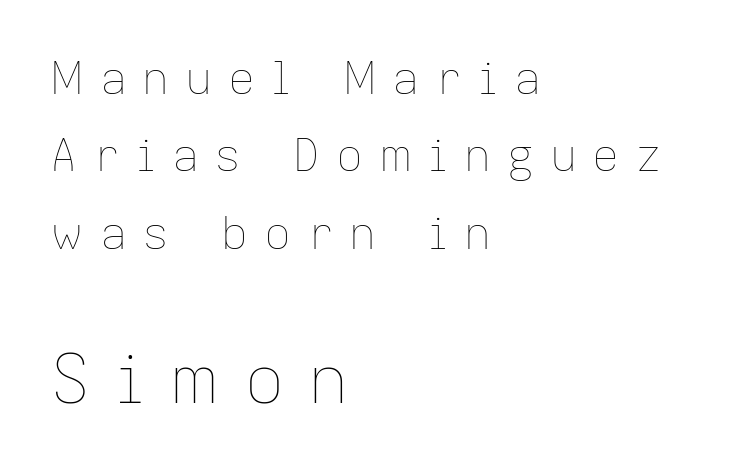
{"italic": "no", "bold": "no", "weight": "thin", "width": "normal", "stroke_contrast": "low", "x_height": "medium", "monospaced": "no", "underline": "no", "align": "left", "line_spacing_ratio": 1.72, "letter_spacing": "wide", "letter_spacing_em": 0.35, "larger_block": "second", "size_ratio": 1.51, "glyph_px": 68}
